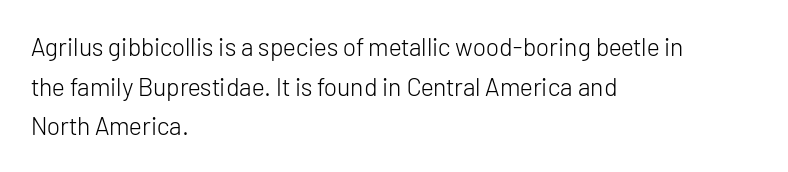
Q: Is the text bold? A: No.
Q: Is the text italic (slanted)? A: No, it is upright.
Q: Is the text underlined? A: No.
Q: How is the paragraph aligned? A: Left-aligned.
Q: Is the spacing between letters normal or unusually wide? A: Normal.
Q: Is the spacing between lines tight, normal or loose? A: Normal.
